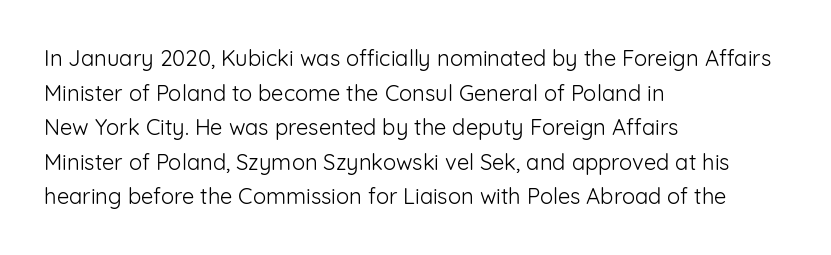
{"italic": "no", "bold": "no", "underline": "no", "align": "left", "line_spacing": "normal", "line_spacing_ratio": 1.57, "letter_spacing": "normal", "letter_spacing_em": 0.0, "glyph_px": 22}
